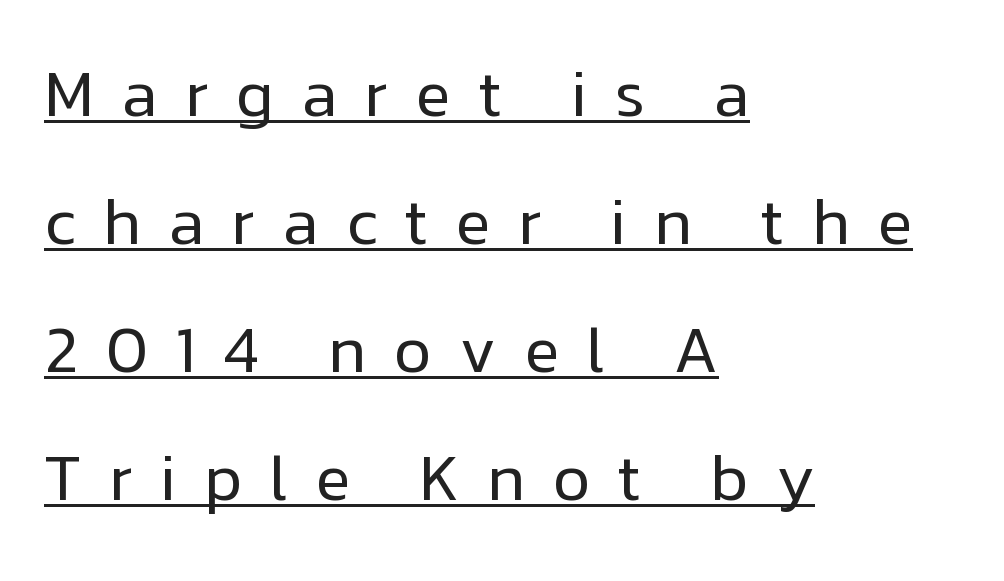
The image shows 65 px regular-weight sans-serif type, upright; set left-aligned, loose line spacing (1.97x), unusually wide letter spacing (+0.42 em), underlined; low stroke contrast and a medium x-height.
